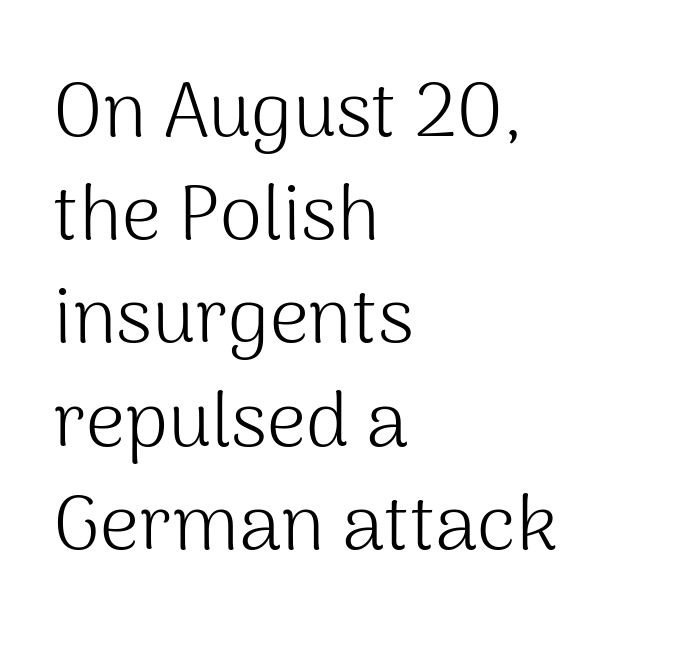
Q: Is the text bold? A: No.
Q: Is the text italic (slanted)? A: No, it is upright.
Q: Is the typeface a serif or a sans-serif typeface? A: Sans-serif.
Q: Is the text underlined? A: No.
Q: How is the paragraph aligned? A: Left-aligned.
Q: Is the spacing between letters normal or unusually wide? A: Normal.
Q: Is the spacing between lines tight, normal or loose? A: Normal.
Q: Width (condensed, normal, or wide)? A: Normal.
Q: Stroke contrast? A: Medium.
Q: x-height? A: Medium.
Q: Monospaced? A: No.
